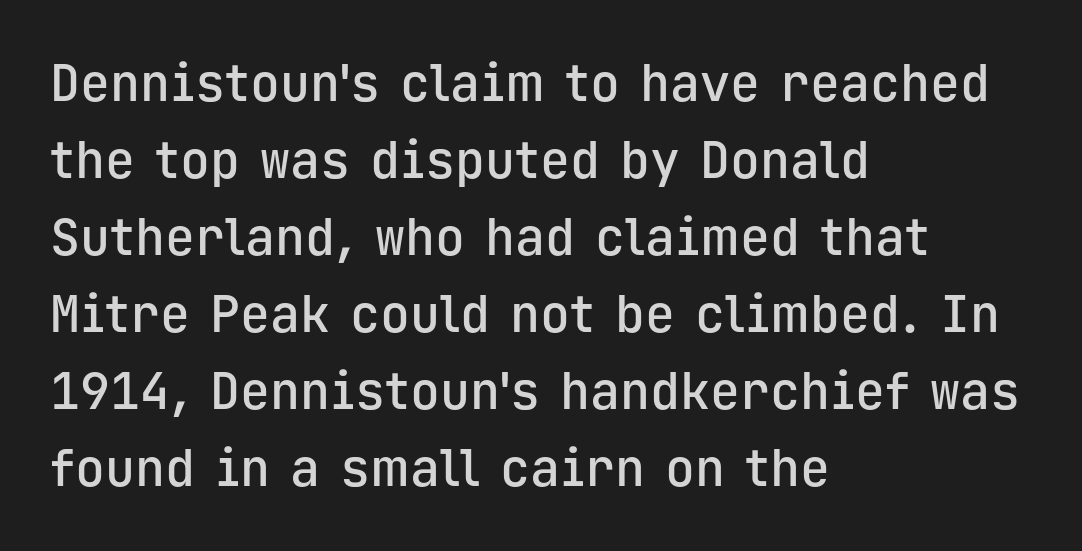
What's the leading like? Ordinary, nothing unusual. Emphasis by weight is partial: semibold. A student would call this left alignment; a typographer would say flush left, rag right. Descenders are the only things crossing below the line. The type family on display is of the sans-serif kind.
